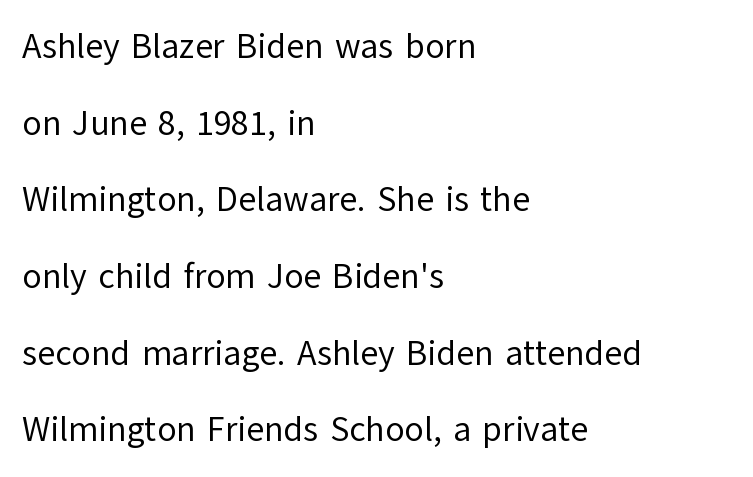
{"serif": "no", "italic": "no", "bold": "no", "weight": "regular", "width": "normal", "stroke_contrast": "low", "x_height": "medium", "monospaced": "no", "underline": "no", "align": "left", "line_spacing": "loose", "line_spacing_ratio": 2.19, "letter_spacing": "normal", "letter_spacing_em": 0.0, "glyph_px": 35}
